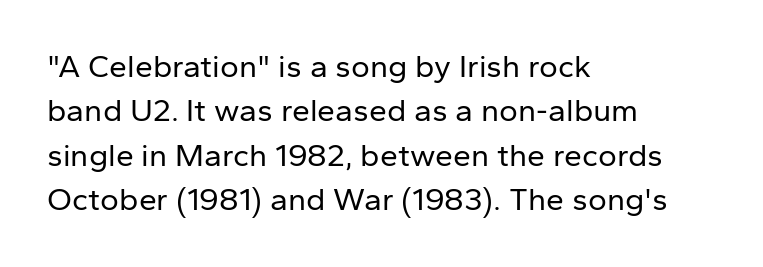
Q: Is the text bold? A: No.
Q: Is the text italic (slanted)? A: No, it is upright.
Q: Is the typeface a serif or a sans-serif typeface? A: Sans-serif.
Q: Is the text underlined? A: No.
Q: How is the paragraph aligned? A: Left-aligned.
Q: Is the spacing between letters normal or unusually wide? A: Normal.
Q: Is the spacing between lines tight, normal or loose? A: Normal.
Q: Width (condensed, normal, or wide)? A: Normal.
Q: Stroke contrast? A: Low.
Q: x-height? A: Medium.
Q: Monospaced? A: No.
